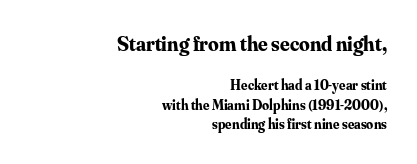
Q: Is the text bold? A: Yes.
Q: Is the text italic (slanted)? A: No, it is upright.
Q: Is the text underlined? A: No.
Q: How is the paragraph aligned? A: Right-aligned.
Q: Is the spacing between letters normal or unusually wide? A: Normal.
Q: Is the spacing between lines tight, normal or loose? A: Normal.
Q: Which block of text is set in a larger size, the first (top) or the second (bottom)? A: The first (top) one.
